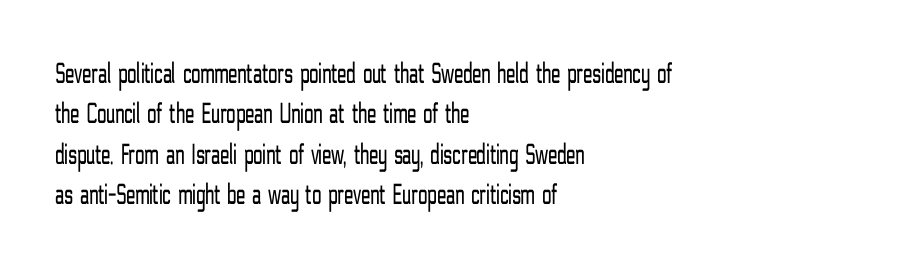
Q: Is the text bold? A: No.
Q: Is the text italic (slanted)? A: No, it is upright.
Q: Is the typeface a serif or a sans-serif typeface? A: Sans-serif.
Q: Is the text underlined? A: No.
Q: How is the paragraph aligned? A: Left-aligned.
Q: Is the spacing between letters normal or unusually wide? A: Normal.
Q: Is the spacing between lines tight, normal or loose? A: Normal.
Q: Width (condensed, normal, or wide)? A: Condensed.
Q: Stroke contrast? A: Low.
Q: x-height? A: Medium.
Q: Monospaced? A: No.
